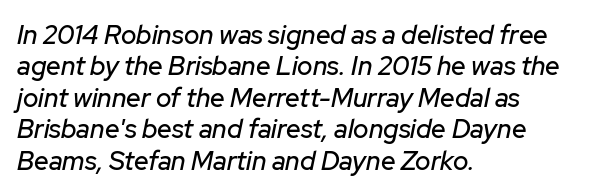
{"italic": "yes", "lean": "right", "slant_degrees": 12, "underline": "no", "align": "left", "line_spacing_ratio": 1.21, "letter_spacing": "normal", "letter_spacing_em": 0.0, "glyph_px": 26}
